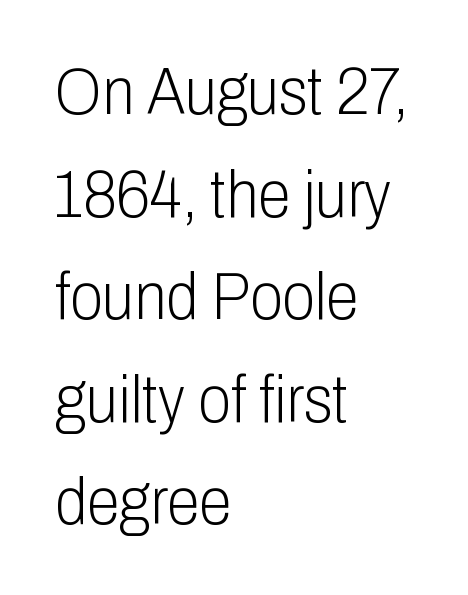
The type sits square on the baseline with zero lean. Does the copy run flush right? No — it runs flush left. The strip under each line holds only bare page. The rendering shows plain stroke endings on the letterforms — a sans-serif design. Does the leading feel generous? No, just average.
